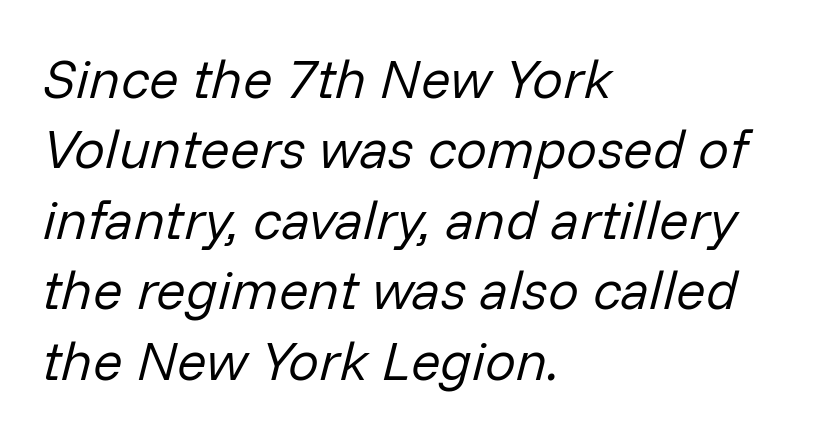
{"italic": "yes", "lean": "right", "slant_degrees": 14, "bold": "no", "weight": "regular", "width": "normal", "stroke_contrast": "low", "x_height": "medium", "monospaced": "no", "underline": "no", "align": "left", "line_spacing": "normal", "line_spacing_ratio": 1.28, "letter_spacing": "normal", "letter_spacing_em": 0.0, "glyph_px": 55}
